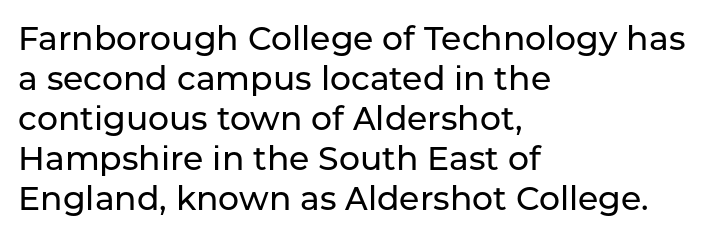
Horizontally, the lines are justified to the leading edge only. Plain, unruled lines of type. Tall strokes in this sample are plumb rather than angled. Is this a fixed-width face? No — the glyphs have proportional, varying widths. The designer went with a sans here, leaving each stem footless. Standard letterfit; no display-style spreading of the glyphs.
